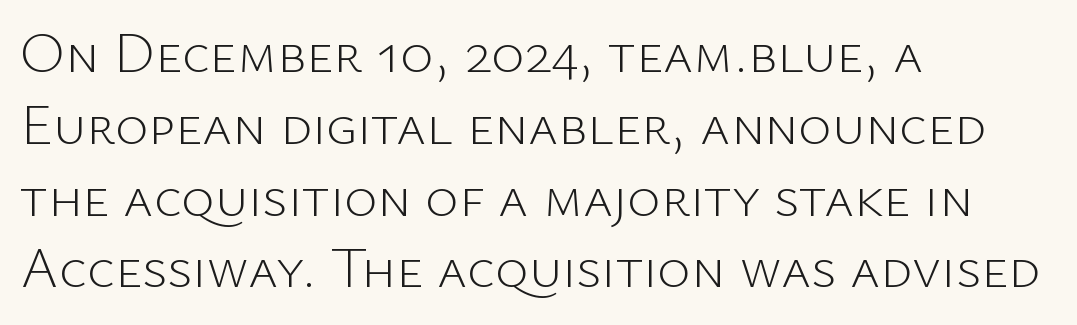
{"serif": "no", "italic": "no", "bold": "no", "weight": "light", "width": "normal", "stroke_contrast": "low", "x_height": "medium", "monospaced": "no", "underline": "no", "align": "left", "line_spacing": "normal", "line_spacing_ratio": 1.26, "letter_spacing": "normal", "letter_spacing_em": 0.0, "glyph_px": 57}
